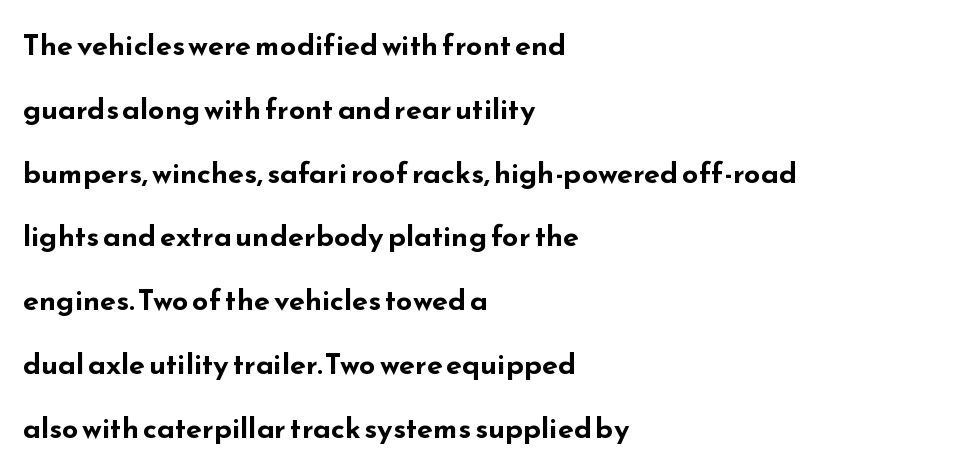
{"serif": "no", "italic": "no", "bold": "yes", "weight": "bold", "width": "wide", "stroke_contrast": "low", "x_height": "small", "monospaced": "no", "underline": "no", "align": "left", "line_spacing": "loose", "line_spacing_ratio": 2.2, "letter_spacing": "normal", "letter_spacing_em": 0.0, "glyph_px": 29}
